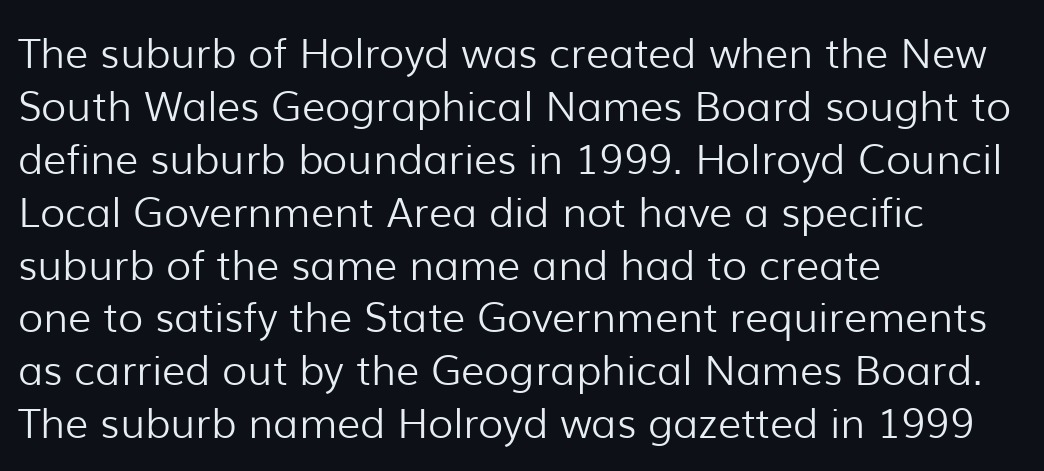
Caption: multi-line text, flush left, ragged right. Nope, no serifs anywhere on these letters. These lines are rendered in a variable-pitch font. Whoever set this chose a conventional vertical rhythm. Has an underline been added? It has not.
